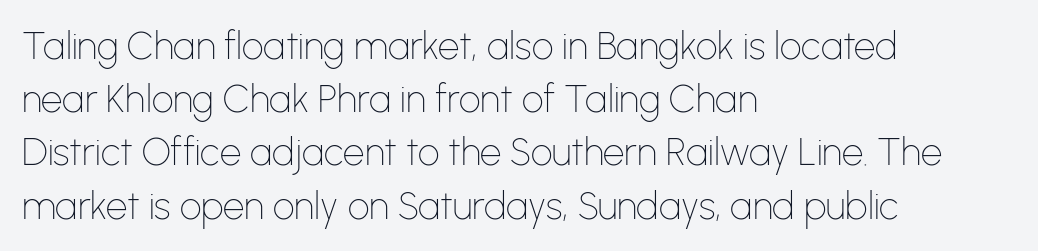
The image shows 38 px thin sans-serif type, upright; set left-aligned, normal line spacing (1.4x), normal letter spacing, not underlined; low stroke contrast and a medium x-height.
